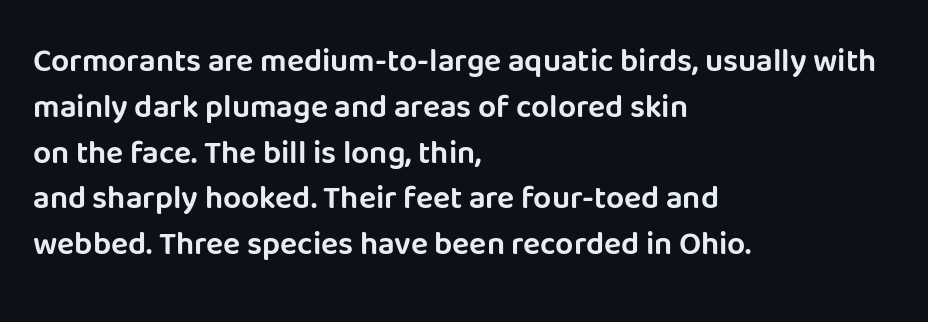
You can tell it's not italic because the verticals are truly vertical. Normally led — the rows are evenly, conventionally spaced. Is this a fixed-width face? No — the glyphs have proportional, varying widths. Stroke terminals: plain, sans-serif. Words appear dense and cohesive because spacing is normal.
